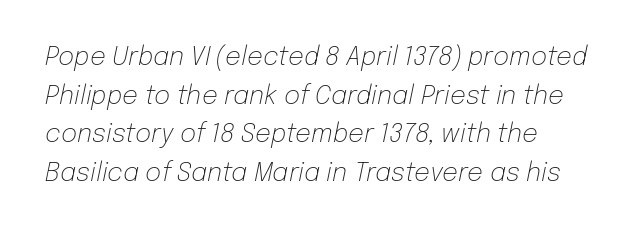
Q: Is the text bold? A: No.
Q: Is the text italic (slanted)? A: Yes, it leans right by about 12 degrees.
Q: Is the text underlined? A: No.
Q: Is the spacing between letters normal or unusually wide? A: Normal.
Q: Is the spacing between lines tight, normal or loose? A: Normal.
